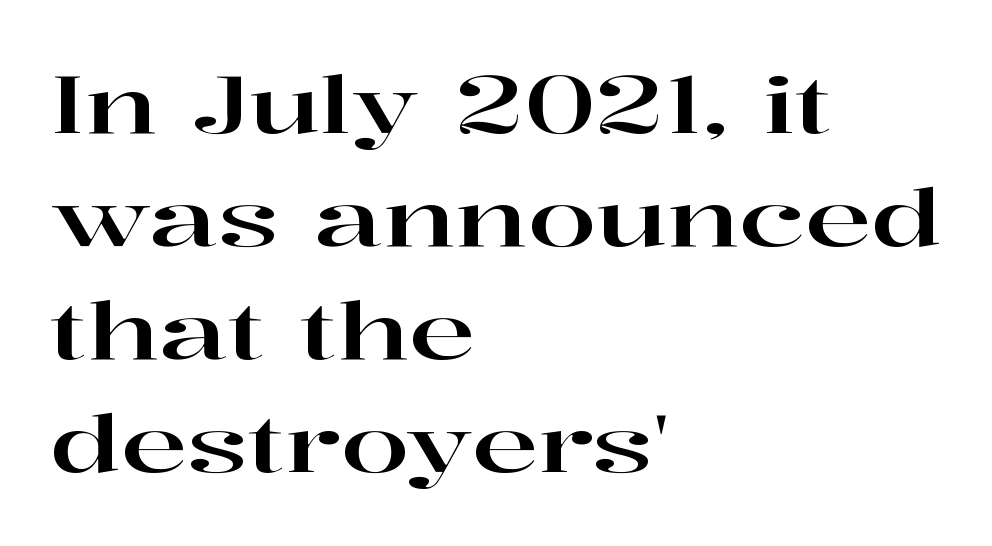
Q: Is the text italic (slanted)? A: No, it is upright.
Q: Is the typeface a serif or a sans-serif typeface? A: Serif.
Q: Is the text underlined? A: No.
Q: How is the paragraph aligned? A: Left-aligned.
Q: Is the spacing between letters normal or unusually wide? A: Normal.
Q: Is the spacing between lines tight, normal or loose? A: Normal.
Q: Width (condensed, normal, or wide)? A: Wide.
Q: Stroke contrast? A: High.
Q: x-height? A: Medium.
Q: Monospaced? A: No.
